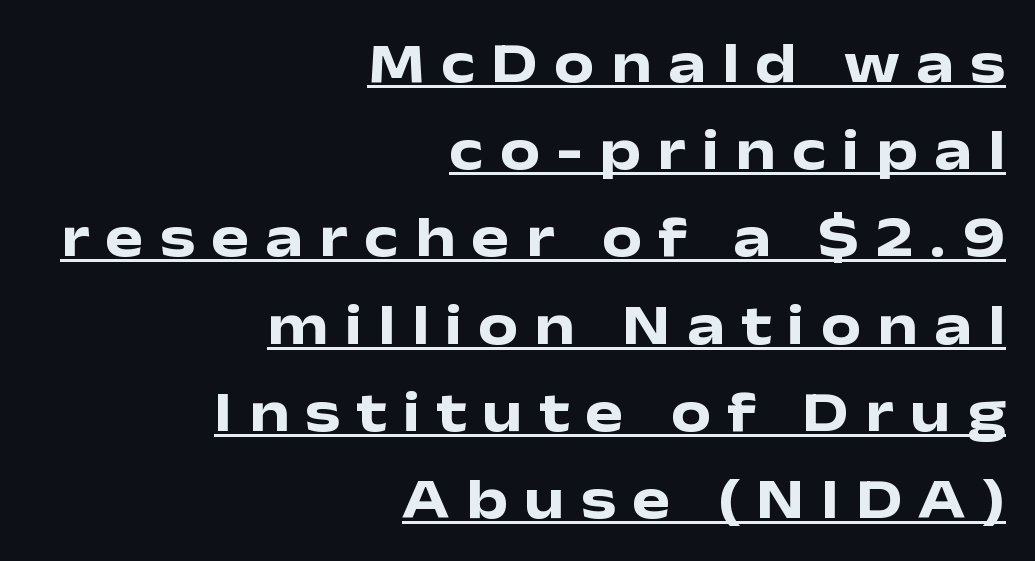
Serifs: no, the terminals of the letterforms are clean. A roman cut, with each character standing at attention. The text block is weighted toward the right margin, trailing off unevenly leftward. Does extra space separate the letters? Yes, quite a lot of it. A typographer would call this underscored text. Leading matches the norm, producing a regular column.
